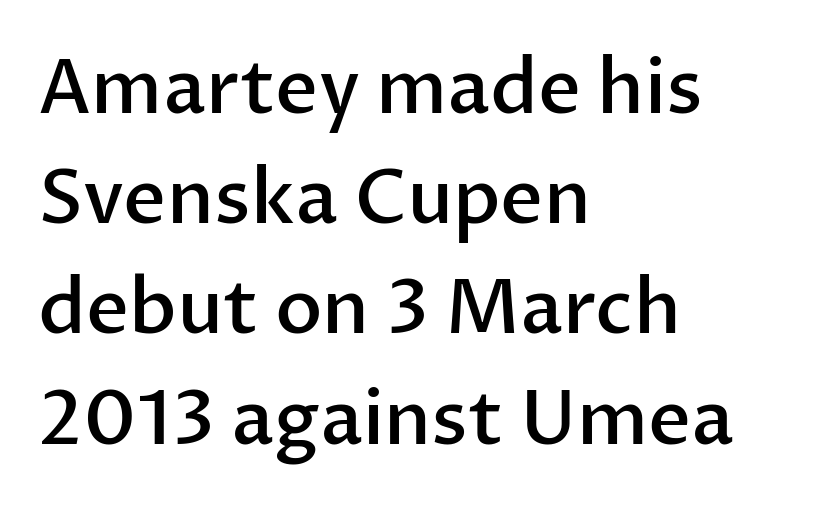
Q: Is the text bold? A: Semi-bold.
Q: Is the text italic (slanted)? A: No, it is upright.
Q: Is the typeface a serif or a sans-serif typeface? A: Sans-serif.
Q: Is the text underlined? A: No.
Q: How is the paragraph aligned? A: Left-aligned.
Q: Is the spacing between letters normal or unusually wide? A: Normal.
Q: Is the spacing between lines tight, normal or loose? A: Normal.
Q: Width (condensed, normal, or wide)? A: Normal.
Q: Stroke contrast? A: Low.
Q: x-height? A: Medium.
Q: Monospaced? A: No.
